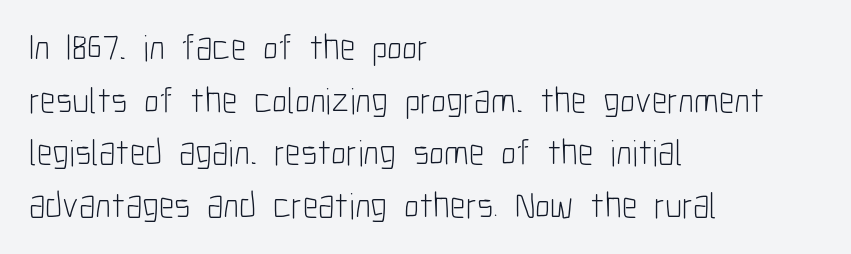
{"serif": "no", "italic": "no", "bold": "no", "weight": "light", "width": "condensed", "stroke_contrast": "low", "x_height": "medium", "monospaced": "no", "underline": "no", "align": "left", "line_spacing": "normal", "line_spacing_ratio": 1.42, "letter_spacing": "normal", "letter_spacing_em": 0.0, "glyph_px": 37}
